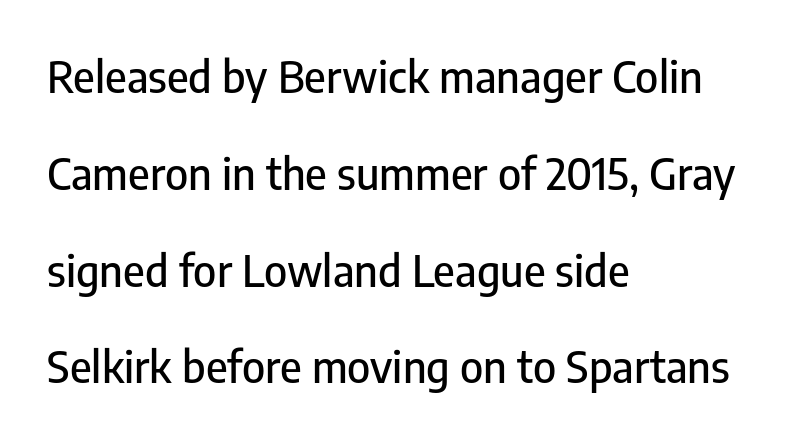
{"serif": "no", "italic": "no", "width": "condensed", "stroke_contrast": "low", "x_height": "medium", "monospaced": "no", "underline": "no", "align": "left", "line_spacing": "loose", "line_spacing_ratio": 2.2, "letter_spacing": "normal", "letter_spacing_em": 0.0, "glyph_px": 44}
